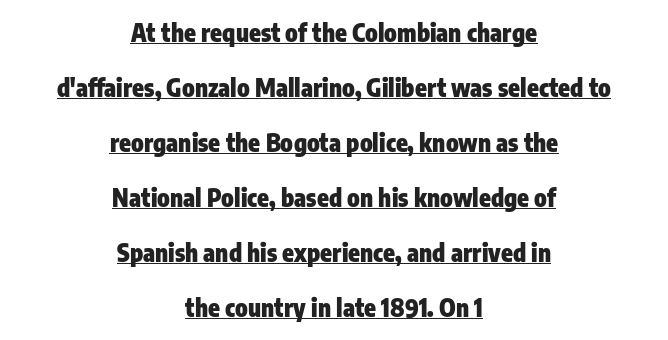
You'd pick this weight for a headline — it's a proper bold. Leading: increased. The lettering holds an erect, upright posture throughout. If you folded the block vertically in half, each line would mirror itself in length. This sample carries an underscore along the baseline area. The horizontal fit of the characters is conventional and even.
